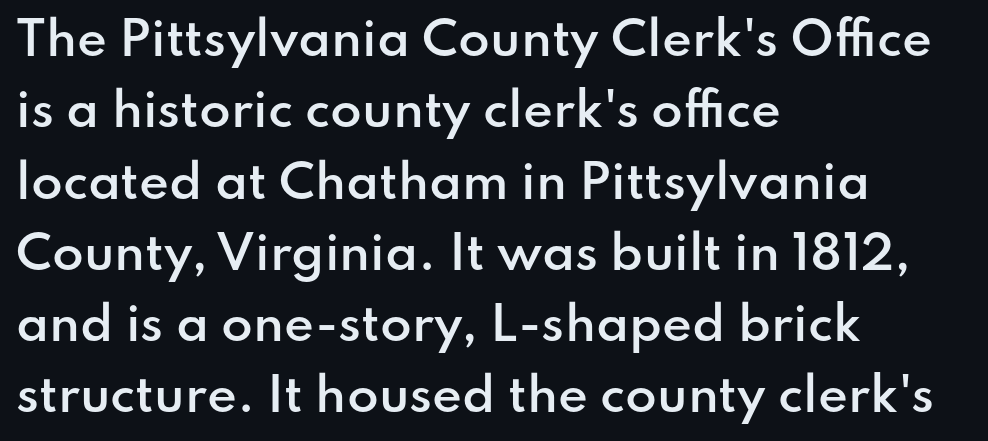
Q: Is the text bold? A: Semi-bold.
Q: Is the text italic (slanted)? A: No, it is upright.
Q: Is the typeface a serif or a sans-serif typeface? A: Sans-serif.
Q: Is the text underlined? A: No.
Q: How is the paragraph aligned? A: Left-aligned.
Q: Is the spacing between letters normal or unusually wide? A: Normal.
Q: Is the spacing between lines tight, normal or loose? A: Normal.
Q: Width (condensed, normal, or wide)? A: Normal.
Q: Stroke contrast? A: Low.
Q: x-height? A: Small.
Q: Monospaced? A: No.
